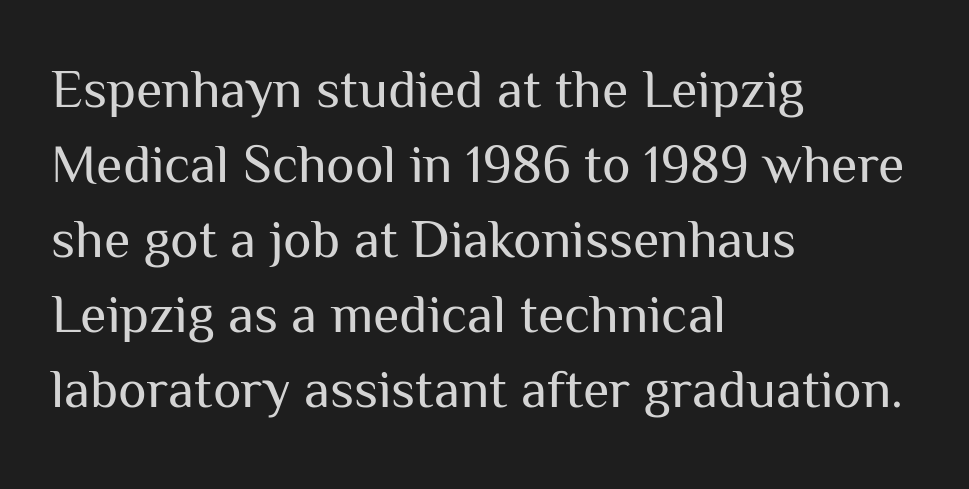
{"serif": "no", "italic": "no", "bold": "no", "weight": "regular", "width": "normal", "stroke_contrast": "medium", "x_height": "medium", "monospaced": "no", "underline": "no", "align": "left", "line_spacing": "normal", "line_spacing_ratio": 1.39, "letter_spacing": "normal", "letter_spacing_em": 0.0, "glyph_px": 54}
